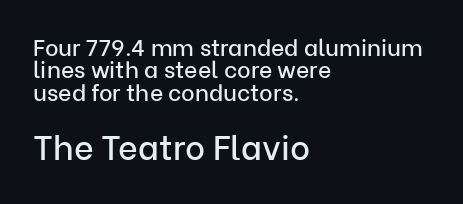
The image shows 34 px sans-serif type, upright; set left-aligned, tight line spacing (0.97x), normal letter spacing, not underlined; the second (bottom) block is 1.48x larger; low stroke contrast and a medium x-height.
